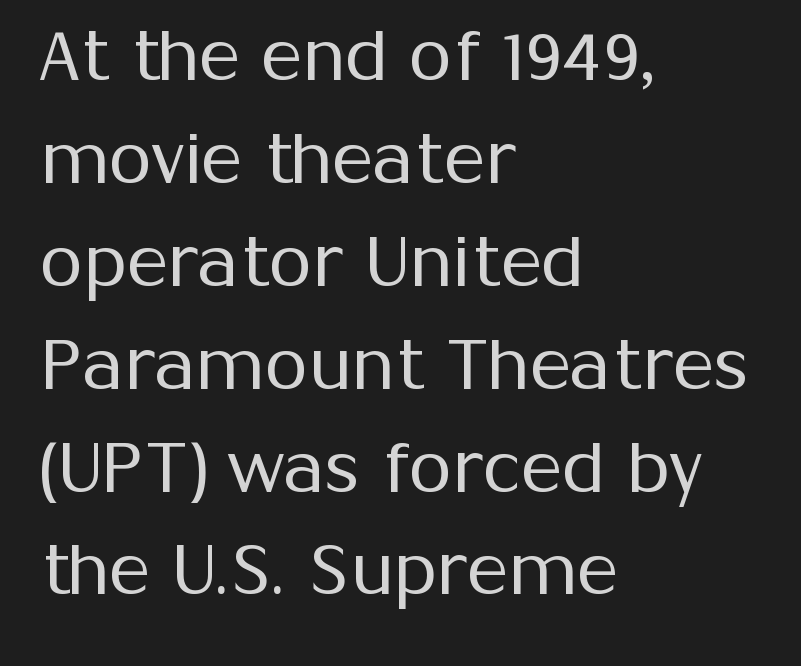
The image shows 70 px regular-weight sans-serif type, upright; set left-aligned, normal line spacing (1.47x), normal letter spacing, not underlined; medium stroke contrast and a medium x-height.
